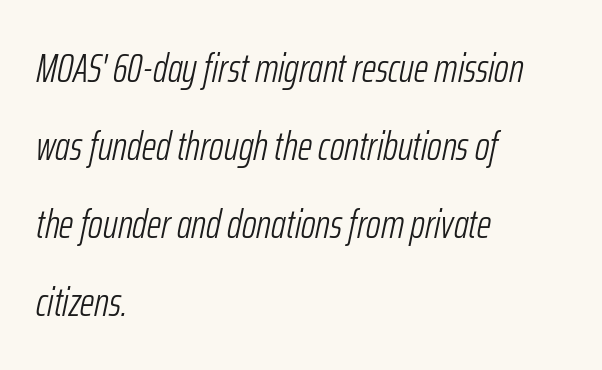
Q: Is the text bold? A: No.
Q: Is the text italic (slanted)? A: Yes, it leans right by about 12 degrees.
Q: Is the text underlined? A: No.
Q: How is the paragraph aligned? A: Left-aligned.
Q: Is the spacing between letters normal or unusually wide? A: Normal.
Q: Is the spacing between lines tight, normal or loose? A: Loose.
Q: Width (condensed, normal, or wide)? A: Condensed.
Q: Stroke contrast? A: Low.
Q: x-height? A: Medium.
Q: Monospaced? A: No.
